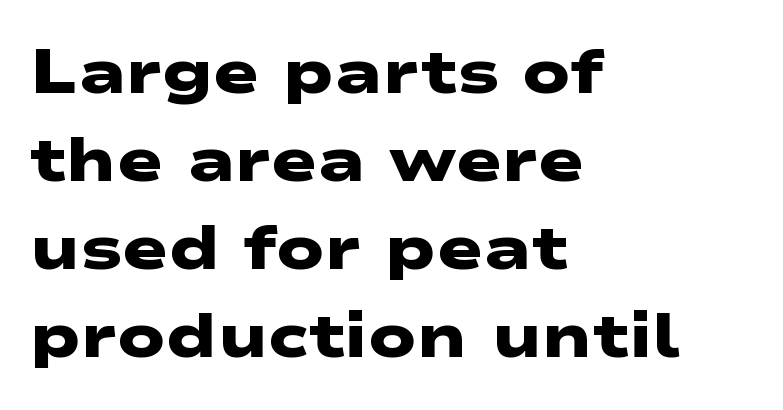
The image shows 62 px heavy, wide sans-serif type; set left-aligned, normal line spacing (1.42x), normal letter spacing, not underlined; low stroke contrast and a medium x-height.
